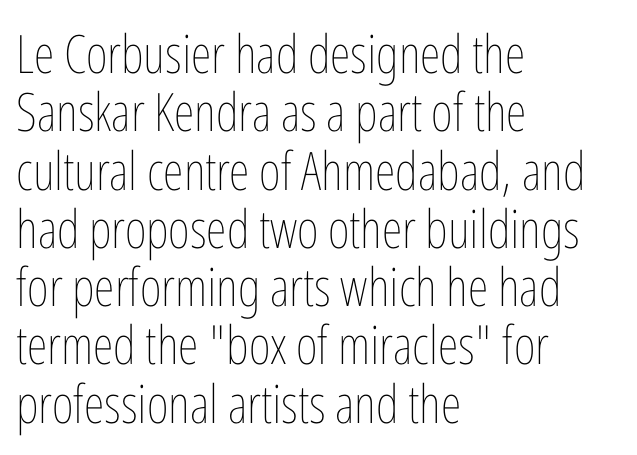
{"italic": "no", "bold": "no", "weight": "thin", "width": "condensed", "stroke_contrast": "low", "x_height": "medium", "monospaced": "no", "underline": "no", "align": "left", "line_spacing": "tight", "line_spacing_ratio": 1.1, "letter_spacing": "normal", "letter_spacing_em": 0.0, "glyph_px": 53}
